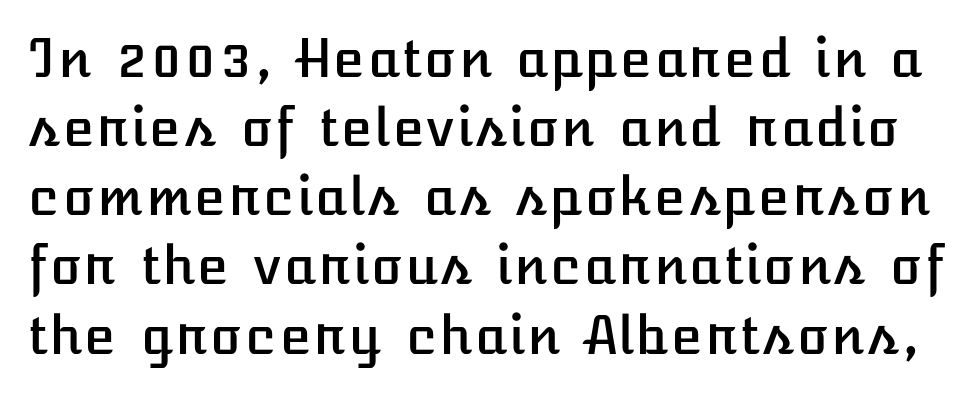
The image shows 52 px text type, upright; set normal line spacing (1.33x), normal letter spacing, not underlined; low stroke contrast and a medium x-height.
